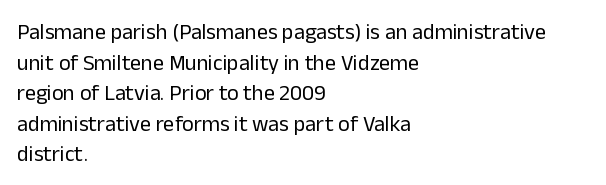
{"italic": "no", "bold": "no", "underline": "no", "align": "left", "line_spacing": "normal", "line_spacing_ratio": 1.39, "letter_spacing": "normal", "letter_spacing_em": 0.0, "glyph_px": 22}
